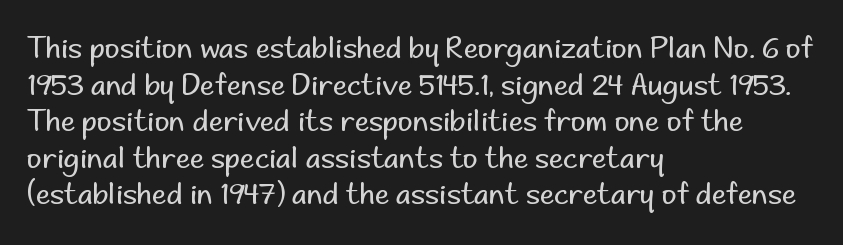
The image shows 29 px regular-weight sans-serif type, upright; set left-aligned, normal line spacing (1.26x), normal letter spacing, not underlined; low stroke contrast and a small x-height.
